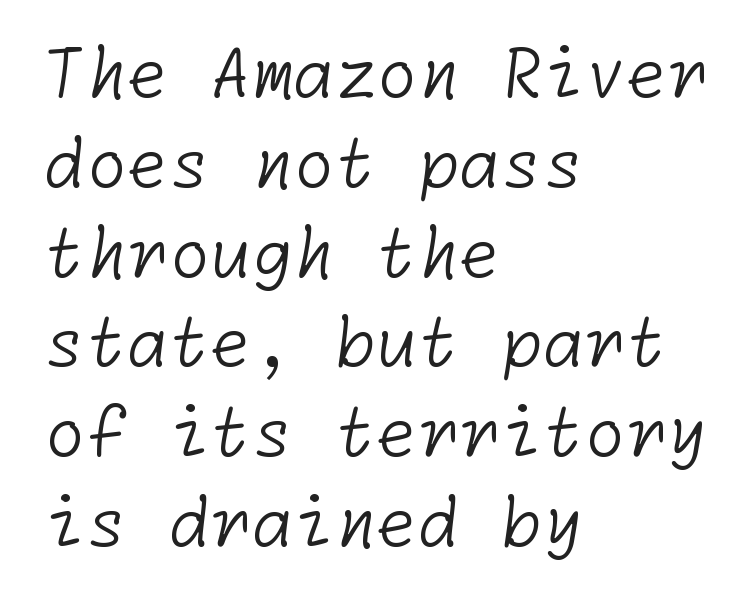
The image shows 67 px light sans-serif type; set left-aligned, normal line spacing (1.34x), normal letter spacing, not underlined; low stroke contrast and a medium x-height.
